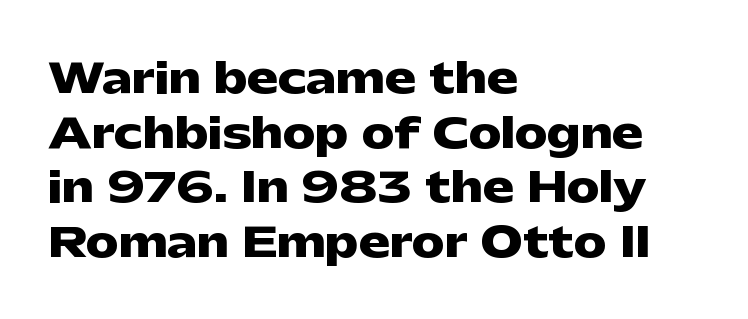
Q: Is the text bold? A: Yes.
Q: Is the text italic (slanted)? A: No, it is upright.
Q: Is the typeface a serif or a sans-serif typeface? A: Sans-serif.
Q: Is the text underlined? A: No.
Q: How is the paragraph aligned? A: Left-aligned.
Q: Is the spacing between letters normal or unusually wide? A: Normal.
Q: Is the spacing between lines tight, normal or loose? A: Normal.
Q: Width (condensed, normal, or wide)? A: Wide.
Q: Stroke contrast? A: Low.
Q: x-height? A: Medium.
Q: Monospaced? A: No.
